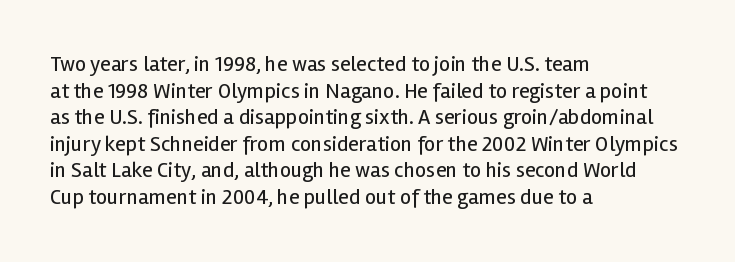
The image shows 22 px text type, upright; set left-aligned, line spacing 1.21x, normal letter spacing, not underlined.
